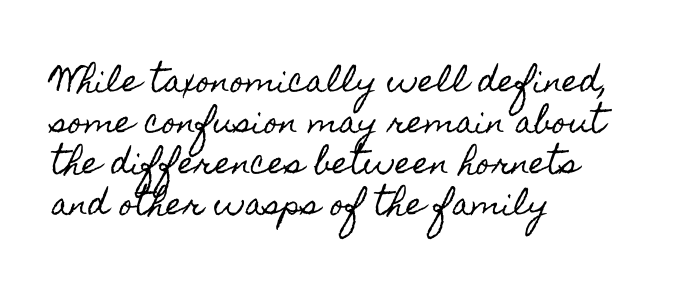
{"width": "condensed", "x_height": "small", "monospaced": "no", "underline": "no", "align": "left", "line_spacing": "normal", "line_spacing_ratio": 1.37, "letter_spacing": "normal", "letter_spacing_em": 0.0, "glyph_px": 30}
